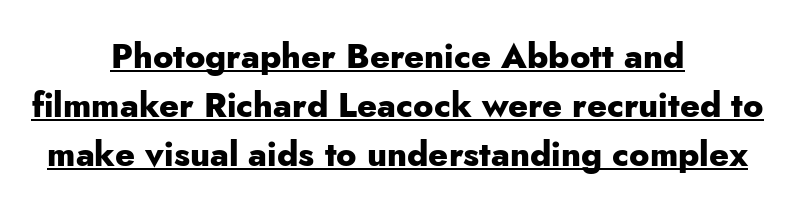
The image shows 34 px heavy sans-serif type, upright; set centered, normal line spacing (1.44x), normal letter spacing, underlined; low stroke contrast and a small x-height.
